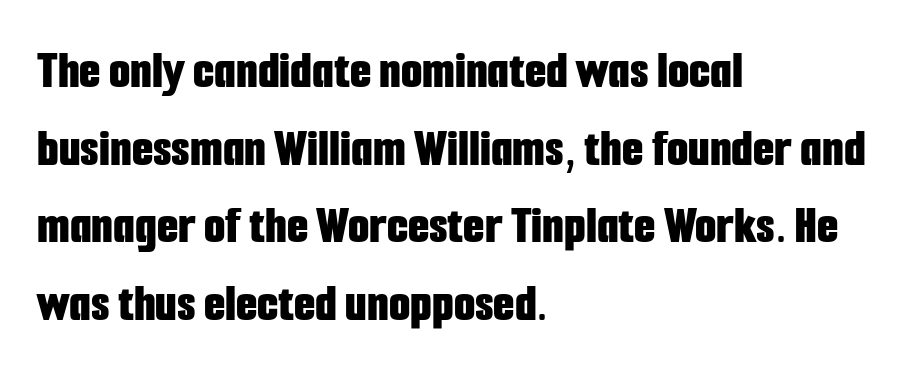
{"serif": "no", "italic": "no", "bold": "yes", "weight": "bold", "width": "condensed", "stroke_contrast": "low", "x_height": "medium", "monospaced": "no", "underline": "no", "align": "left", "line_spacing": "normal", "line_spacing_ratio": 1.41, "letter_spacing": "normal", "letter_spacing_em": 0.0, "glyph_px": 55}
